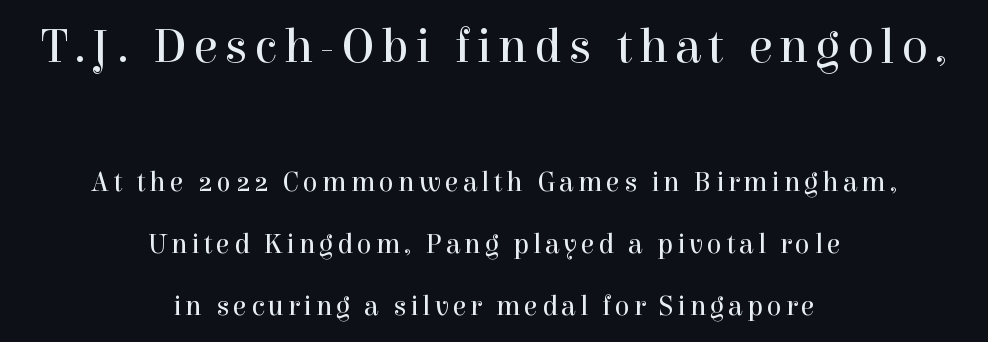
The image shows 49 px regular-weight serif type, upright; set centered, loose line spacing (2.22x), not underlined; the first (top) block is 1.75x larger; a medium x-height.
